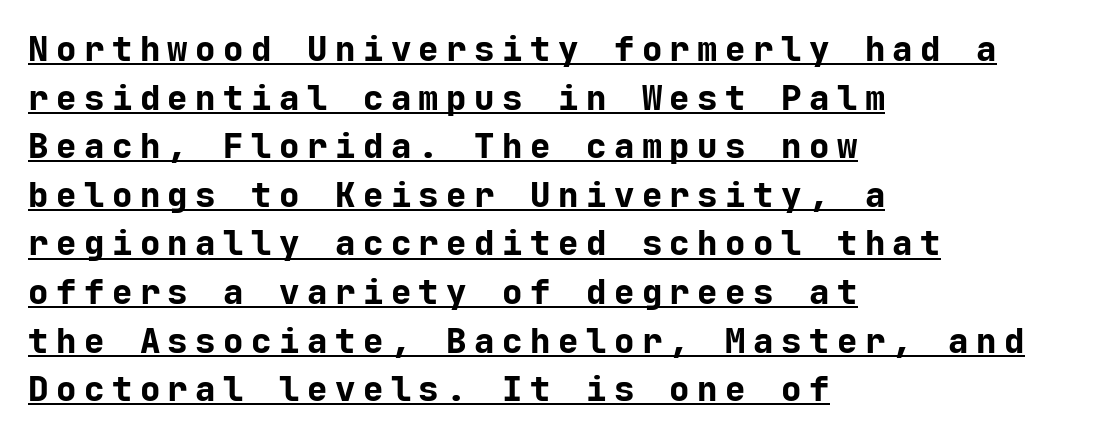
You'd pick this weight for a headline — it's a proper bold. Classification — sans serif. Quick note: not italic, upright. The typesetter chose a ragged-right arrangement here. The letterforms stand isolated, each surrounded by extra space.
